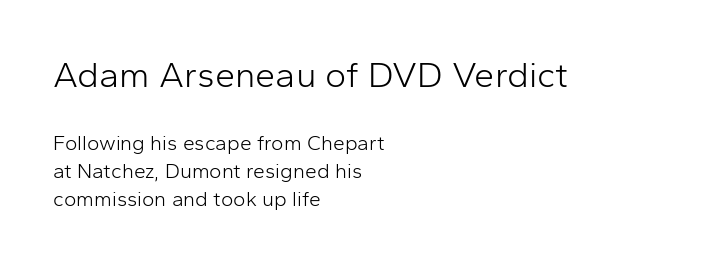
{"serif": "no", "italic": "no", "bold": "no", "weight": "light", "width": "normal", "stroke_contrast": "low", "x_height": "medium", "monospaced": "no", "underline": "no", "align": "left", "line_spacing": "normal", "line_spacing_ratio": 1.34, "letter_spacing": "normal", "letter_spacing_em": 0.0, "larger_block": "first", "size_ratio": 1.71, "glyph_px": 36}
